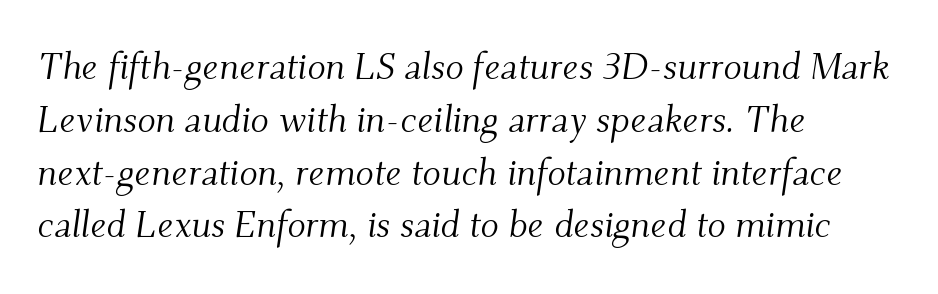
The image shows 38 px light serif type, italic (leaning right); set left-aligned, normal line spacing (1.39x), normal letter spacing, not underlined; medium stroke contrast and a small x-height.
